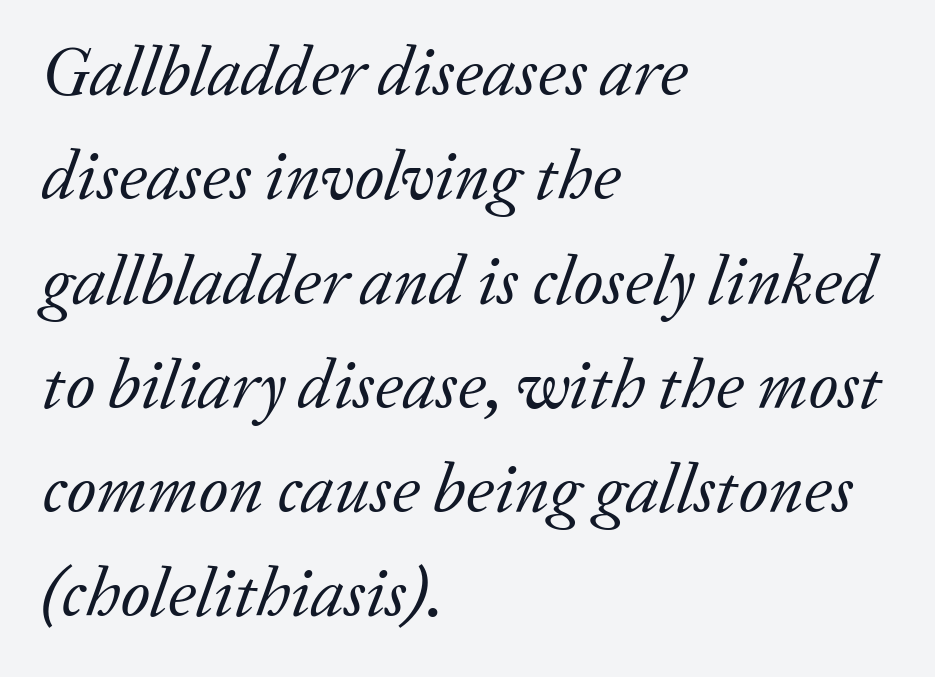
The foot of each line stays bare and open. The paragraph shown leans on its left margin. Varying glyph widths throughout — classic text-font behaviour. Is the type heavy? It reads as light-to-regular instead.
